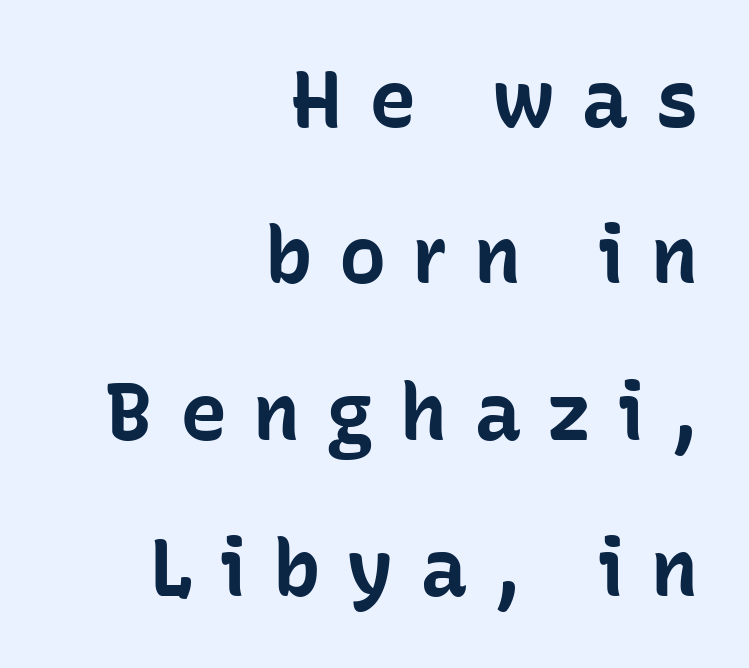
The image shows 79 px bold sans-serif type, upright; set right-aligned, loose line spacing (1.98x), unusually wide letter spacing (+0.33 em), not underlined; low stroke contrast and a medium x-height.
